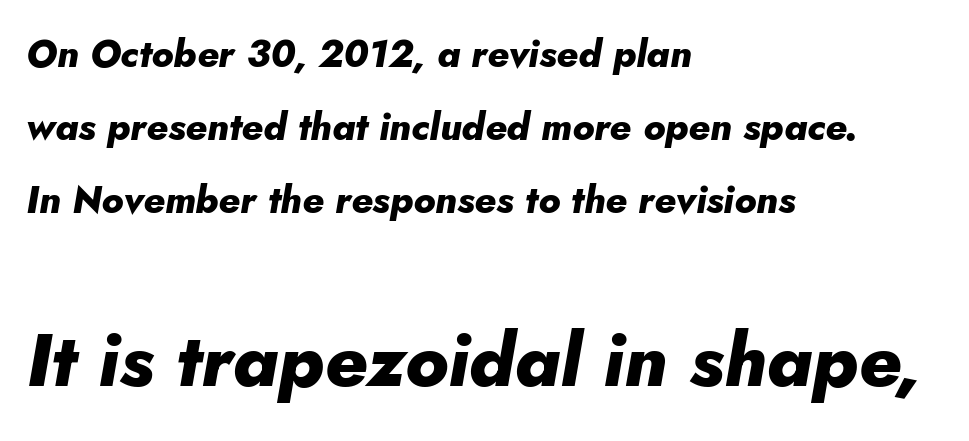
The image shows 75 px heavy type, italic (leaning right); set left-aligned, loose line spacing (1.92x), normal letter spacing, not underlined; the second (bottom) block is 1.97x larger; low stroke contrast and a small x-height.
